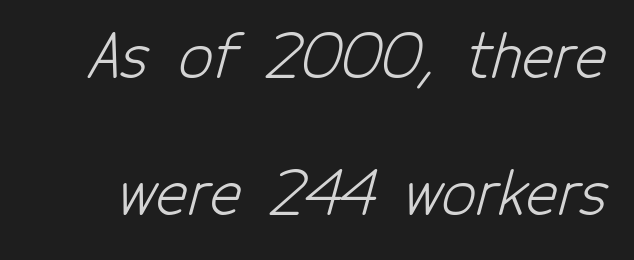
{"serif": "no", "bold": "no", "weight": "light", "width": "condensed", "stroke_contrast": "low", "x_height": "medium", "monospaced": "no", "underline": "no", "line_spacing": "loose", "line_spacing_ratio": 2.28, "letter_spacing": "normal", "letter_spacing_em": 0.0, "glyph_px": 60}
